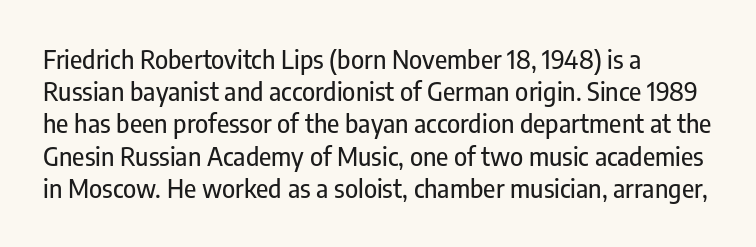
Q: Is the text italic (slanted)? A: No, it is upright.
Q: Is the text underlined? A: No.
Q: How is the paragraph aligned? A: Left-aligned.
Q: Is the spacing between letters normal or unusually wide? A: Normal.
Q: Is the spacing between lines tight, normal or loose? A: Normal.
